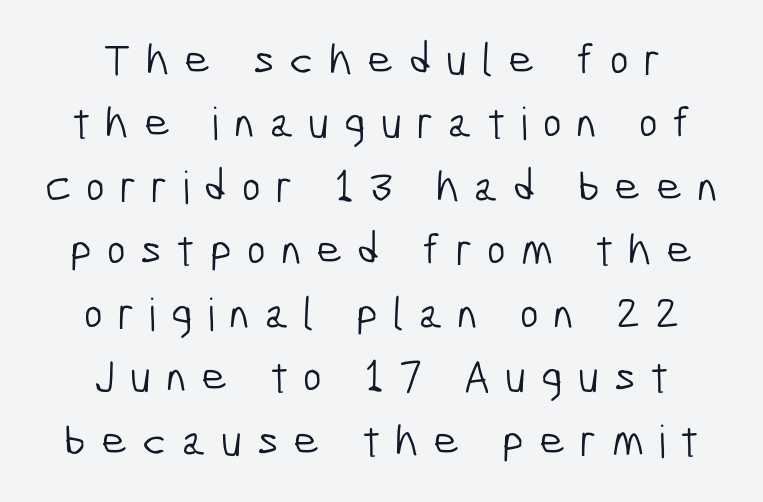
Q: Is the text bold? A: No.
Q: Is the typeface a serif or a sans-serif typeface? A: Sans-serif.
Q: Is the text underlined? A: No.
Q: How is the paragraph aligned? A: Centered.
Q: Is the spacing between letters normal or unusually wide? A: Unusually wide.
Q: Is the spacing between lines tight, normal or loose? A: Normal.
Q: Width (condensed, normal, or wide)? A: Condensed.
Q: Stroke contrast? A: Low.
Q: x-height? A: Medium.
Q: Monospaced? A: No.
